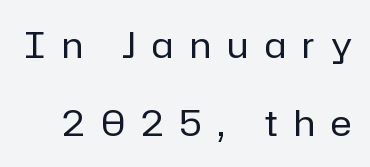
{"serif": "no", "italic": "no", "bold": "no", "weight": "regular", "width": "normal", "stroke_contrast": "low", "x_height": "medium", "monospaced": "no", "underline": "no", "line_spacing": "loose", "line_spacing_ratio": 2.17, "letter_spacing": "wide", "letter_spacing_em": 0.46, "glyph_px": 36}
